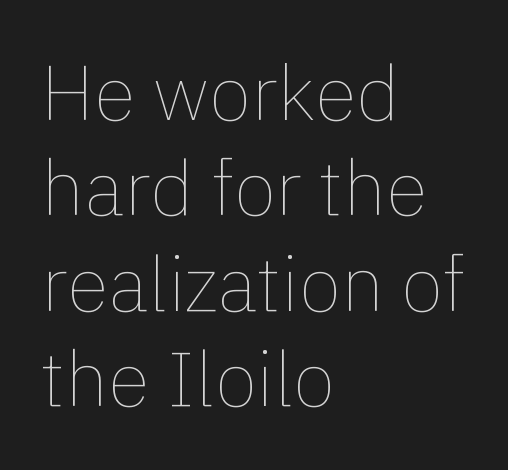
The image shows 77 px thin type, upright; set left-aligned, line spacing 1.24x, normal letter spacing, not underlined; a medium x-height.
